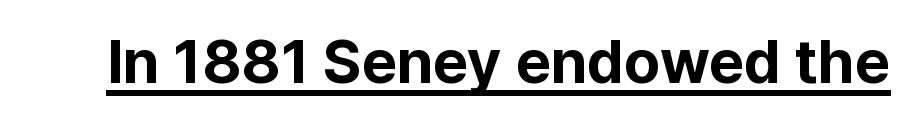
{"serif": "no", "italic": "no", "bold": "yes", "weight": "bold", "width": "normal", "stroke_contrast": "low", "x_height": "medium", "monospaced": "no", "underline": "yes", "letter_spacing": "normal", "letter_spacing_em": 0.0, "glyph_px": 61}
